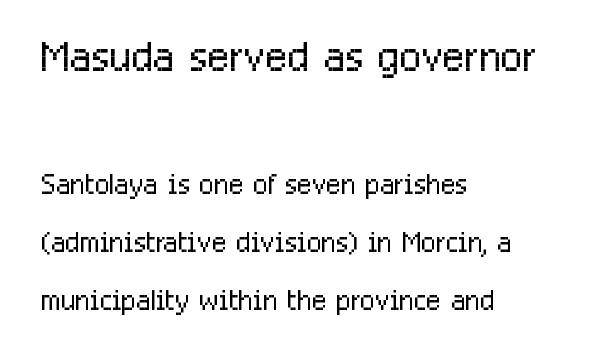
{"serif": "no", "italic": "no", "bold": "no", "weight": "light", "width": "condensed", "stroke_contrast": "low", "x_height": "medium", "monospaced": "no", "underline": "no", "align": "left", "line_spacing": "normal", "line_spacing_ratio": 1.48, "letter_spacing": "normal", "letter_spacing_em": 0.0, "larger_block": "first", "size_ratio": 1.49, "glyph_px": 58}
